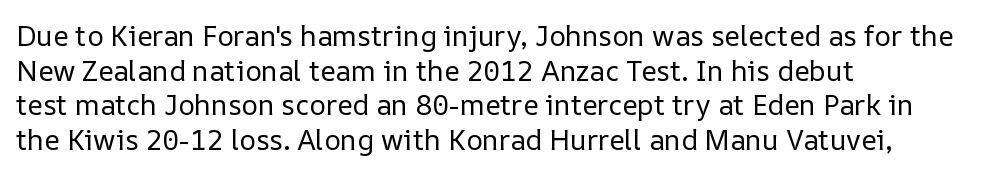
{"italic": "no", "bold": "no", "weight": "regular", "width": "normal", "stroke_contrast": "low", "x_height": "medium", "monospaced": "no", "underline": "no", "align": "left", "line_spacing_ratio": 1.24, "letter_spacing": "normal", "letter_spacing_em": 0.0, "glyph_px": 28}
